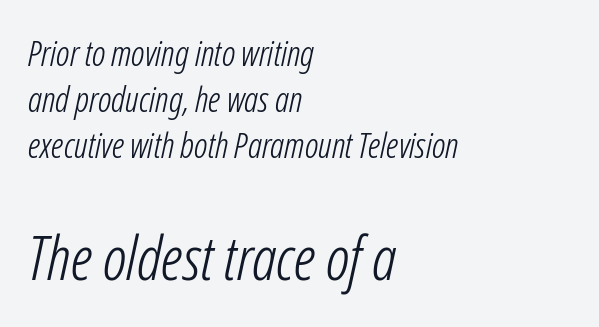
The image shows 61 px light, condensed type, italic (leaning right); set left-aligned, normal line spacing (1.31x), normal letter spacing, not underlined; the second (bottom) block is 1.74x larger; low stroke contrast and a medium x-height.
